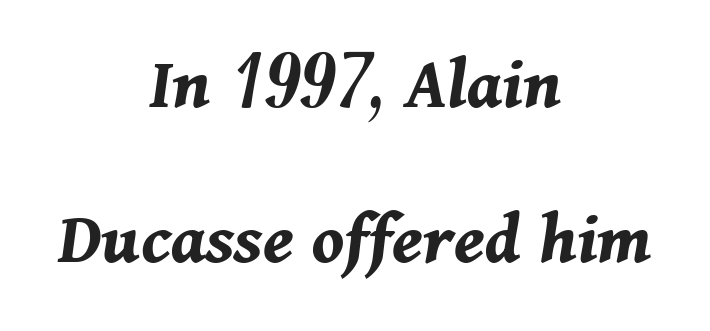
{"italic": "yes", "lean": "right", "slant_degrees": 11, "bold": "yes", "weight": "bold", "width": "normal", "stroke_contrast": "medium", "x_height": "medium", "monospaced": "no", "underline": "no", "align": "center", "line_spacing": "loose", "line_spacing_ratio": 2.04, "letter_spacing": "normal", "letter_spacing_em": 0.0, "glyph_px": 76}
